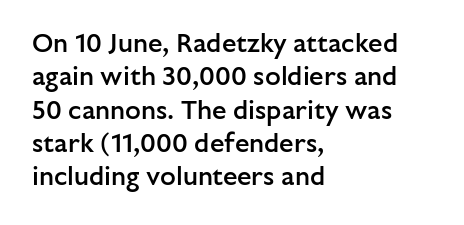
Q: Is the text bold? A: Semi-bold.
Q: Is the text italic (slanted)? A: No, it is upright.
Q: Is the text underlined? A: No.
Q: How is the paragraph aligned? A: Left-aligned.
Q: Is the spacing between letters normal or unusually wide? A: Normal.
Q: Is the spacing between lines tight, normal or loose? A: Normal.
